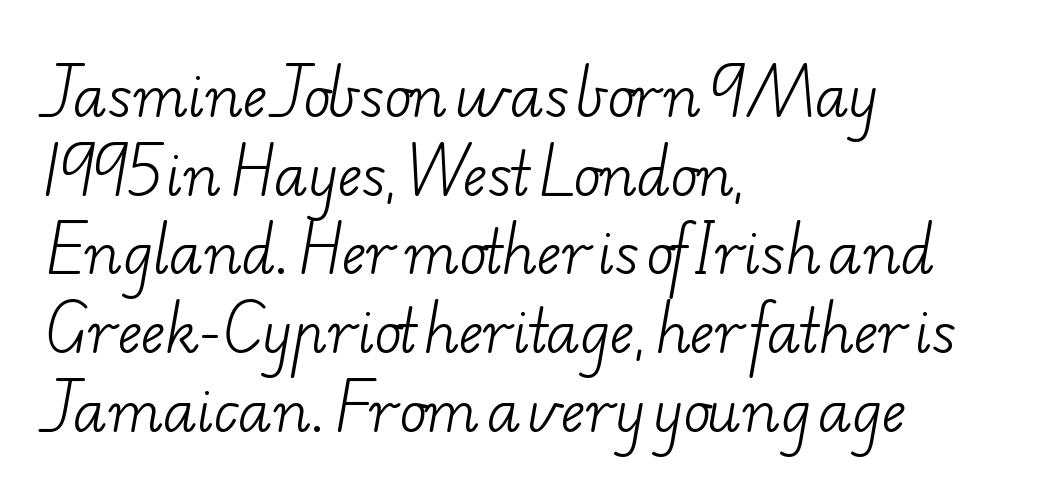
{"serif": "yes", "bold": "no", "weight": "light", "width": "wide", "stroke_contrast": "low", "x_height": "small", "monospaced": "no", "underline": "no", "align": "left", "line_spacing": "normal", "line_spacing_ratio": 1.38, "letter_spacing": "normal", "letter_spacing_em": 0.0, "glyph_px": 57}
